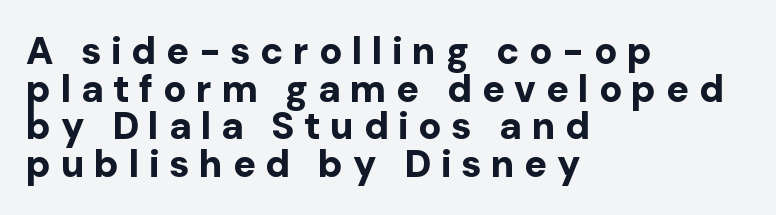
The image shows 38 px bold sans-serif type, upright; set left-aligned, tight line spacing (0.99x), unusually wide letter spacing (+0.25 em), not underlined; low stroke contrast and a medium x-height.
